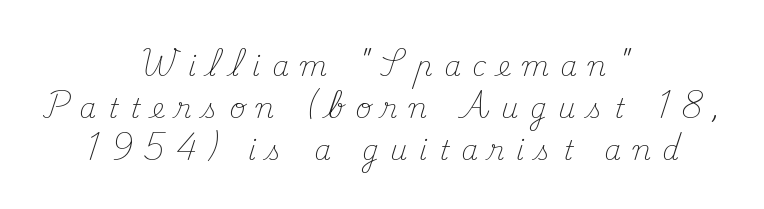
{"bold": "no", "underline": "no", "align": "center", "line_spacing": "normal", "line_spacing_ratio": 1.55, "letter_spacing": "wide", "letter_spacing_em": 0.43, "glyph_px": 27}
